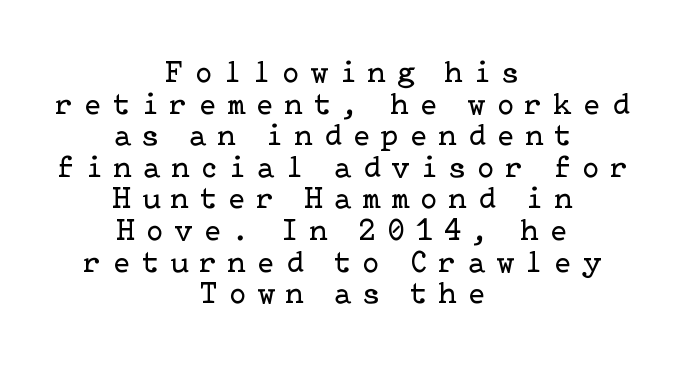
{"serif": "yes", "italic": "no", "bold": "no", "weight": "regular", "width": "normal", "stroke_contrast": "low", "x_height": "medium", "underline": "no", "align": "center", "line_spacing": "tight", "line_spacing_ratio": 1.02, "letter_spacing": "wide", "letter_spacing_em": 0.37, "glyph_px": 31}
